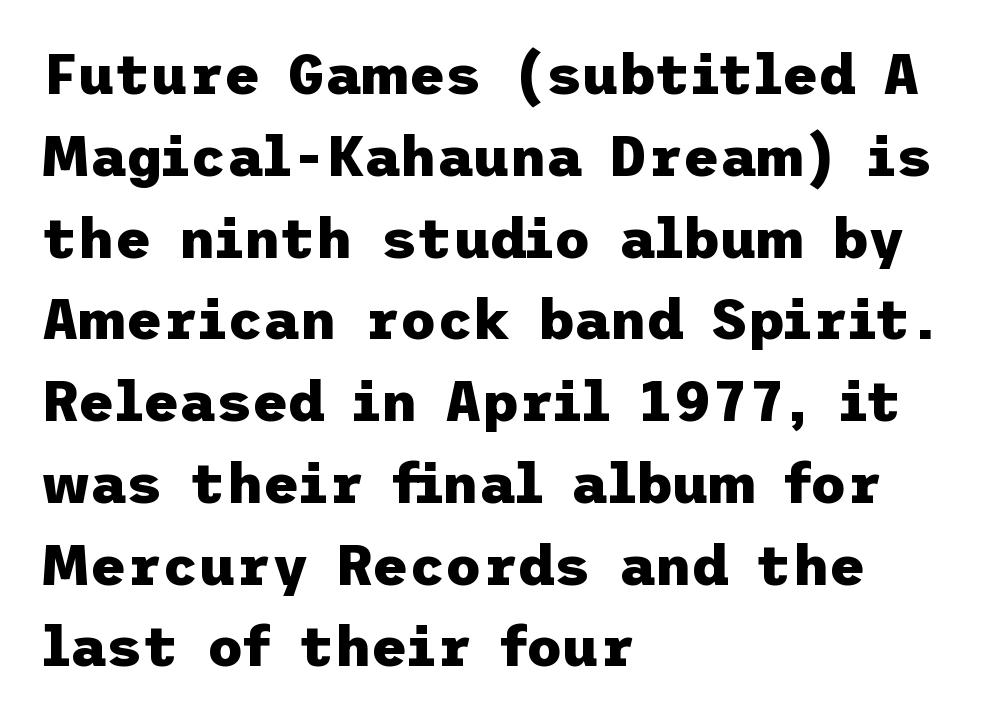
{"serif": "no", "italic": "no", "bold": "yes", "weight": "heavy", "width": "normal", "stroke_contrast": "low", "x_height": "medium", "underline": "no", "align": "left", "line_spacing": "normal", "line_spacing_ratio": 1.46, "letter_spacing": "normal", "letter_spacing_em": 0.0, "glyph_px": 56}
